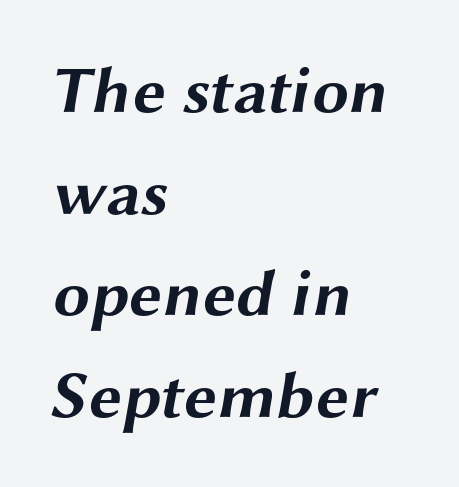
Weight check: bold — yes, fully. Plain, unruled lines of type. Is this a fixed-width face? No — the glyphs have proportional, varying widths. The type family on display is of the sans-serif kind. The line-height multiplier appears to be the usual default.
